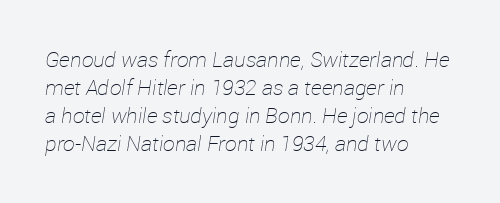
{"italic": "yes", "lean": "right", "slant_degrees": 12, "bold": "no", "underline": "no", "align": "left", "line_spacing": "normal", "line_spacing_ratio": 1.34, "letter_spacing": "normal", "letter_spacing_em": 0.0, "glyph_px": 21}
